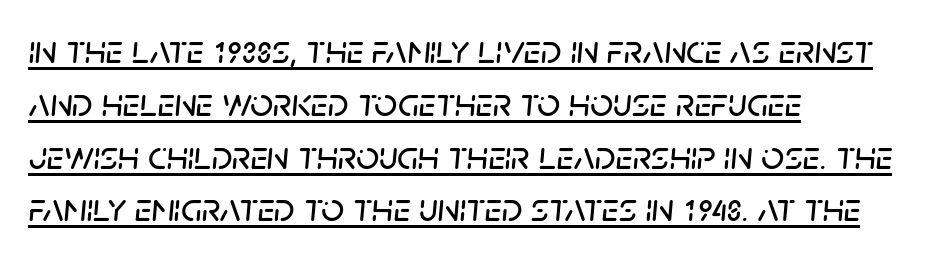
{"italic": "yes", "lean": "right", "slant_degrees": 5, "width": "normal", "stroke_contrast": "low", "x_height": "large", "monospaced": "no", "underline": "yes", "align": "left", "line_spacing": "normal", "line_spacing_ratio": 1.32, "letter_spacing": "normal", "letter_spacing_em": 0.0, "glyph_px": 40}
